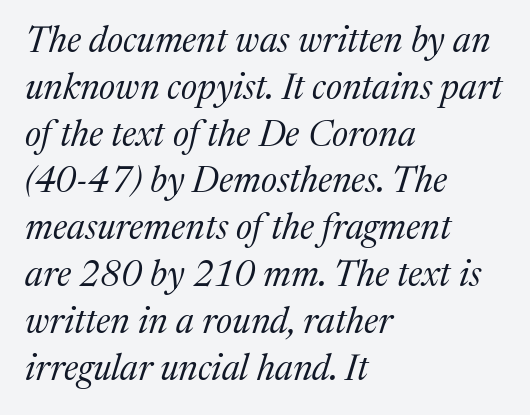
The image shows 36 px regular-weight serif type, italic (leaning right); set left-aligned, normal line spacing (1.3x), normal letter spacing, not underlined; medium stroke contrast and a medium x-height.
